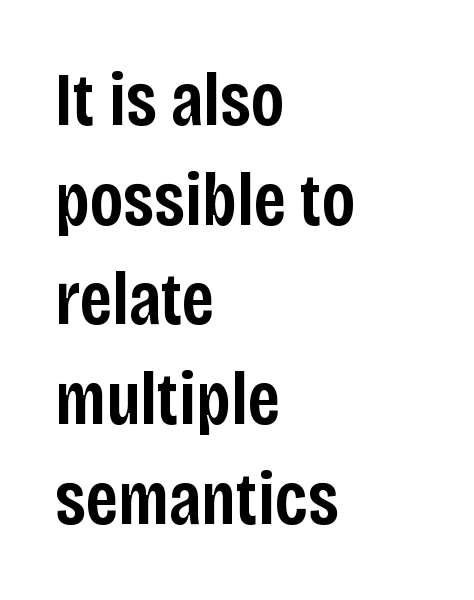
{"serif": "no", "italic": "no", "bold": "semi", "weight": "semibold", "width": "condensed", "stroke_contrast": "low", "x_height": "large", "monospaced": "no", "underline": "no", "align": "left", "line_spacing": "normal", "line_spacing_ratio": 1.33, "letter_spacing": "normal", "letter_spacing_em": 0.0, "glyph_px": 75}
